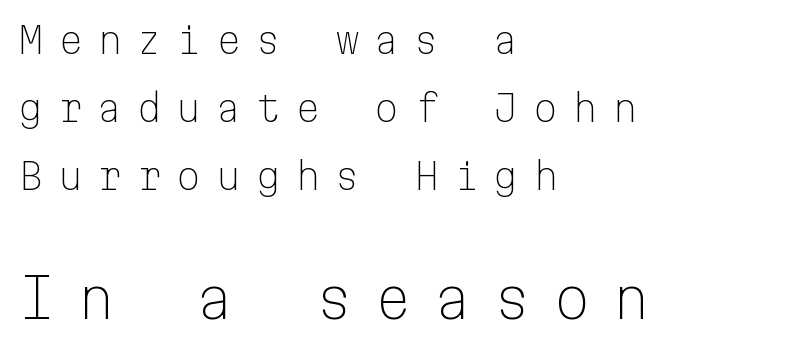
The image shows 54 px light sans-serif type, upright, monospaced; set left-aligned, line spacing 1.89x, unusually wide letter spacing (+0.4 em), not underlined; the second (bottom) block is 1.5x larger; low stroke contrast and a medium x-height.
